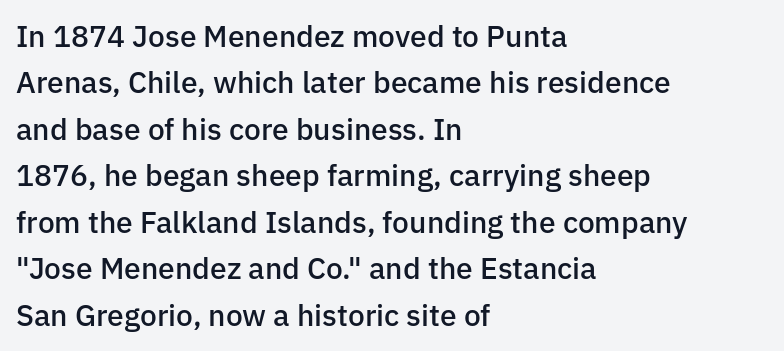
The image shows 30 px semibold sans-serif type, upright; set left-aligned, normal line spacing (1.55x), normal letter spacing, not underlined; low stroke contrast and a medium x-height.
